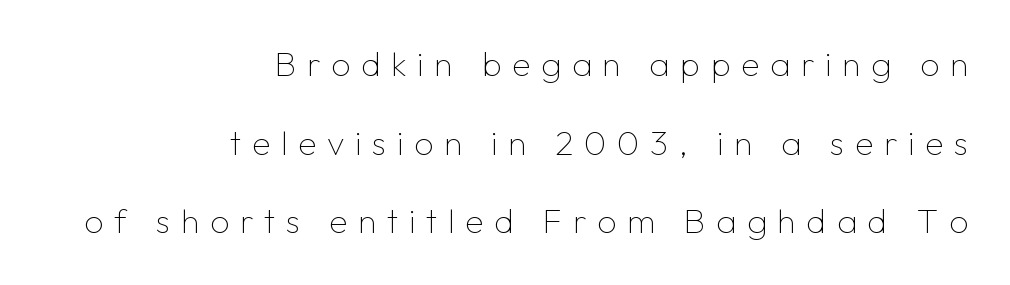
{"serif": "no", "italic": "no", "bold": "no", "weight": "thin", "width": "normal", "stroke_contrast": "low", "x_height": "medium", "monospaced": "no", "underline": "no", "align": "right", "line_spacing": "loose", "line_spacing_ratio": 2.31, "letter_spacing": "wide", "letter_spacing_em": 0.31, "glyph_px": 34}
